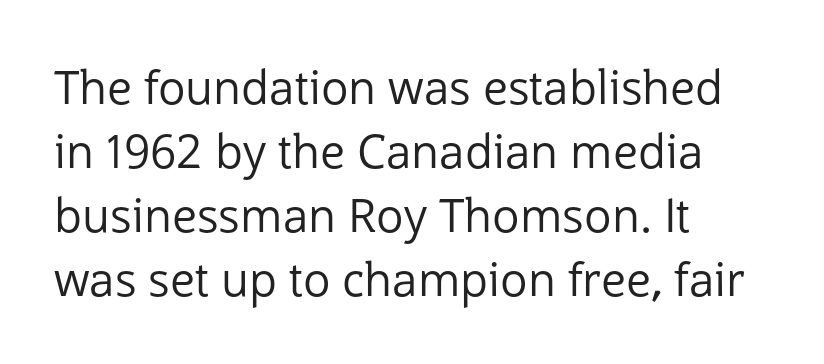
{"serif": "no", "italic": "no", "bold": "no", "weight": "regular", "width": "normal", "stroke_contrast": "low", "x_height": "medium", "monospaced": "no", "underline": "no", "align": "left", "line_spacing": "normal", "line_spacing_ratio": 1.39, "letter_spacing": "normal", "letter_spacing_em": 0.0, "glyph_px": 46}
